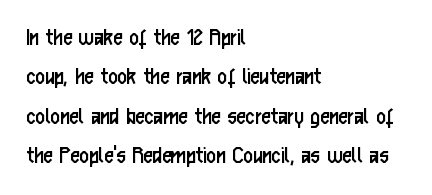
A typesetter would mark this as roman, not italic. Does the leading feel generous? No, just average. The typesetter chose a ragged-right arrangement here. The gaps between neighbouring characters are ordinary and unremarkable. Is this a heavy cut? Hardly; it is regular or lighter. The space directly below the letters is spotless.
